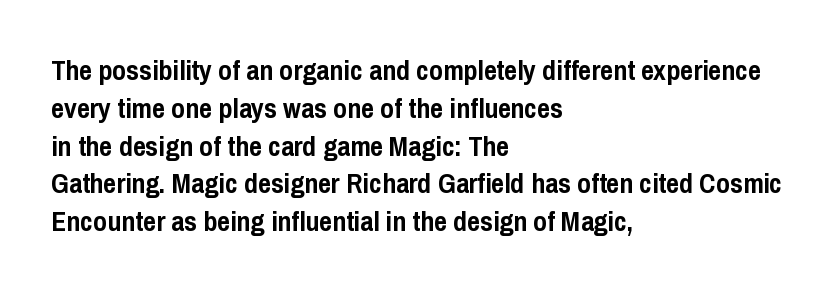
Q: Is the text bold? A: Yes.
Q: Is the text italic (slanted)? A: No, it is upright.
Q: Is the typeface a serif or a sans-serif typeface? A: Sans-serif.
Q: Is the text underlined? A: No.
Q: How is the paragraph aligned? A: Left-aligned.
Q: Is the spacing between letters normal or unusually wide? A: Normal.
Q: Is the spacing between lines tight, normal or loose? A: Normal.
Q: Width (condensed, normal, or wide)? A: Condensed.
Q: Stroke contrast? A: Low.
Q: x-height? A: Medium.
Q: Monospaced? A: No.
